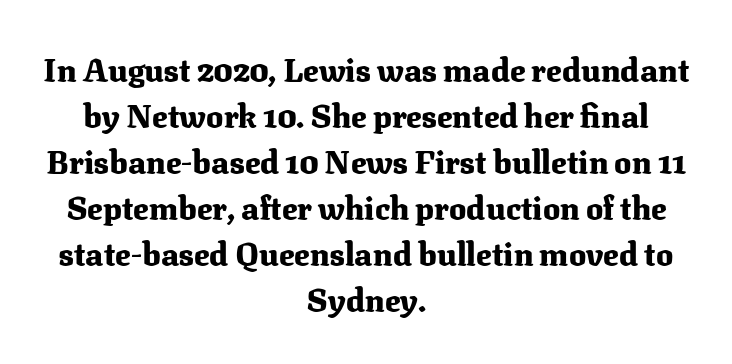
The image shows 32 px heavy serif type, upright; set centered, normal line spacing (1.44x), normal letter spacing, not underlined; medium stroke contrast and a medium x-height.
